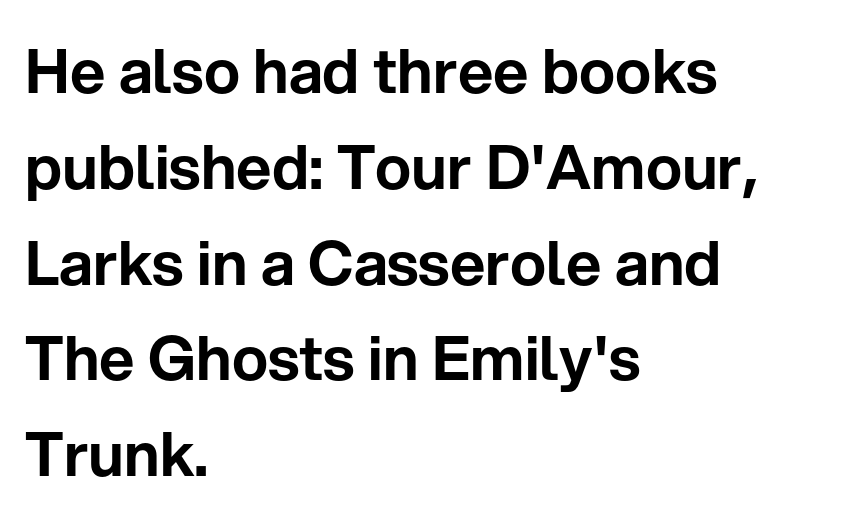
Has an underline been added? It has not. The rendering keeps characters at their native spacing. Notice how descenders clear the ascenders below comfortably — that's standard leading. I'd call this a sans setting — the letters go barefoot.
